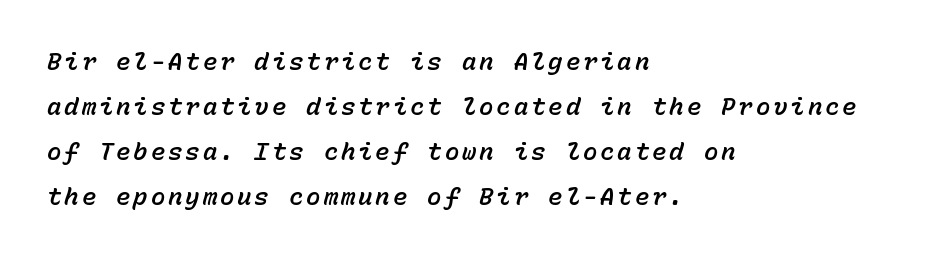
Q: Is the text italic (slanted)? A: Yes, it leans right by about 15 degrees.
Q: Is the text underlined? A: No.
Q: How is the paragraph aligned? A: Left-aligned.
